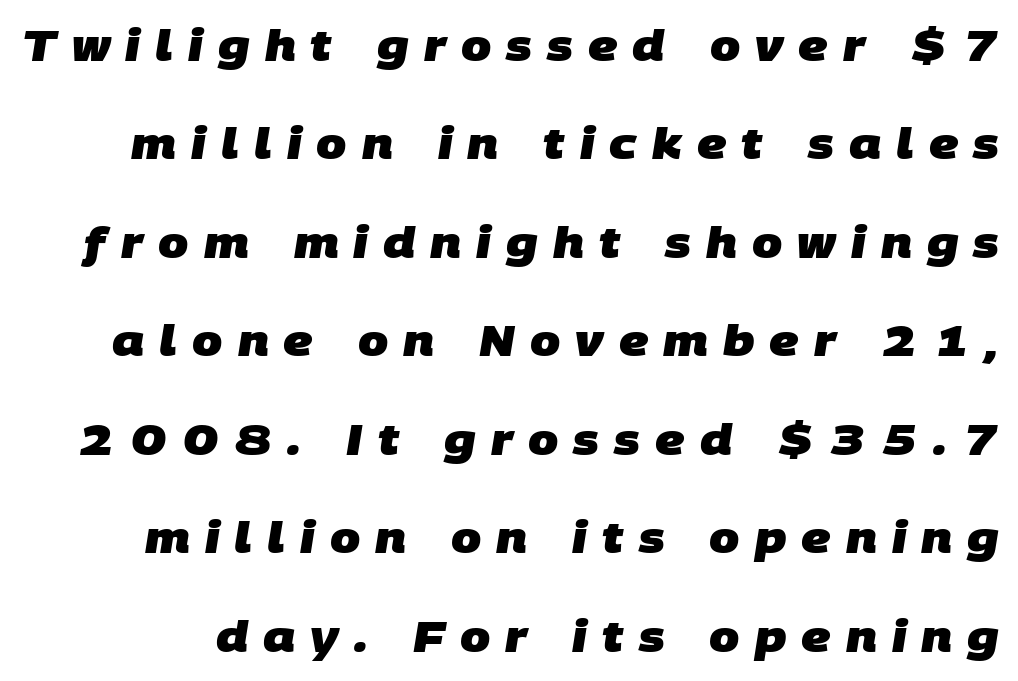
Honestly, there is no underline to notice here at all. Is this a fixed-width face? No — the glyphs have proportional, varying widths. The rendering uses a bold face; every stroke is thick and dark. No feet cap the strokes, marking this as sans-serif type. Honestly, the letter spacing is so wide it's the main thing you notice. The line-height multiplier appears high, well above default.
